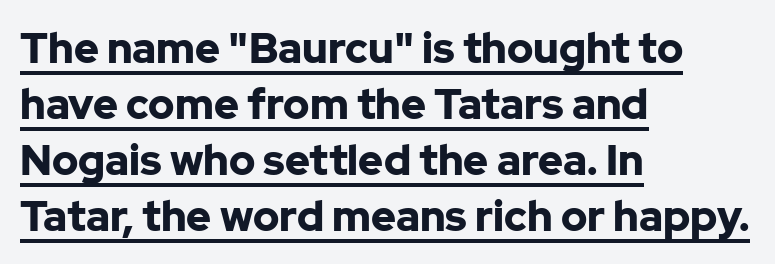
The paragraph has a hard left edge and a soft right edge. How heavy is the stroke? Heavy — this is a bold. The passage shown is typed in a proportional face where columns would drift. Serifs: no, the terminals of the letterforms are clean.
